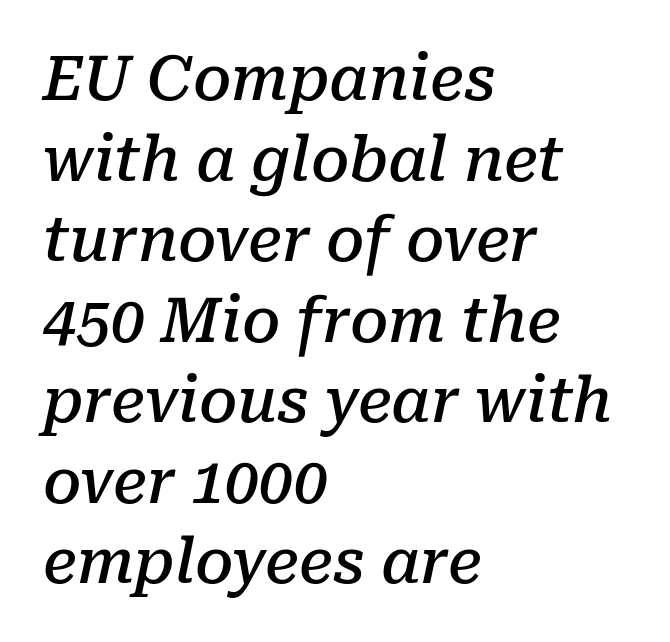
{"serif": "yes", "italic": "yes", "lean": "right", "slant_degrees": 10, "bold": "semi", "weight": "semibold", "width": "normal", "stroke_contrast": "low", "x_height": "medium", "monospaced": "no", "underline": "no", "align": "left", "line_spacing": "normal", "line_spacing_ratio": 1.32, "letter_spacing": "normal", "letter_spacing_em": 0.0, "glyph_px": 61}
